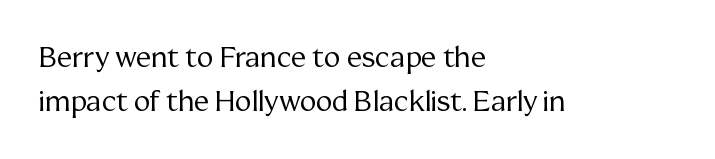
The image shows 28 px regular-weight serif type, upright; set left-aligned, normal line spacing (1.56x), normal letter spacing, not underlined; medium stroke contrast and a medium x-height.
